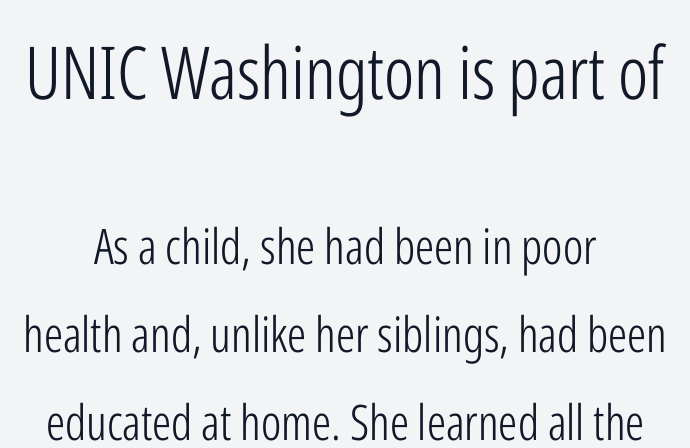
Ink coverage per letter is moderate at most. Each letter's strokes conclude bluntly, with no projecting serifs. Typesetter's note — upper block bumped up in size, lower block left smaller. Line starts and ends both wander, symmetrically.
